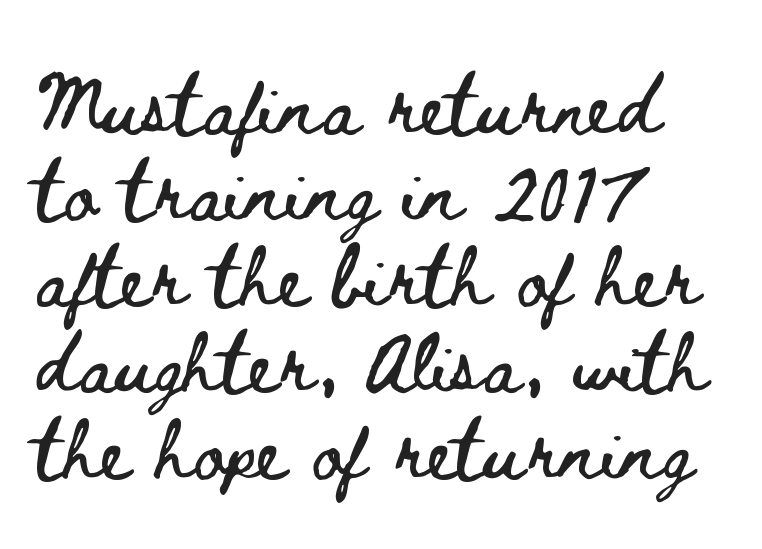
Decoration check: the copy has no underline. Regular leading. Here the designer chose a conventional face with non-uniform glyph widths. Typeset ragged right — the left edge is the straight one.
